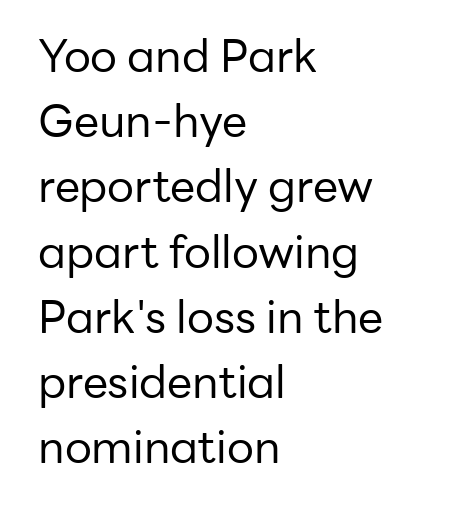
You could not count columns in this text — the font is proportionally spaced. Each letter's strokes conclude bluntly, with no projecting serifs. Posture: vertical. Left-aligned paragraph, ragged on the right. Descenders hang freely into open space. Spacing between characters is what you'd get straight out of the box.
